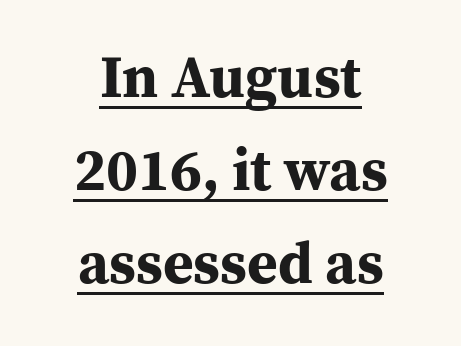
Q: Is the text bold? A: Yes.
Q: Is the text italic (slanted)? A: No, it is upright.
Q: Is the typeface a serif or a sans-serif typeface? A: Serif.
Q: Is the text underlined? A: Yes.
Q: How is the paragraph aligned? A: Centered.
Q: Is the spacing between letters normal or unusually wide? A: Normal.
Q: Is the spacing between lines tight, normal or loose? A: Normal.
Q: Width (condensed, normal, or wide)? A: Normal.
Q: Stroke contrast? A: Medium.
Q: x-height? A: Medium.
Q: Monospaced? A: No.
